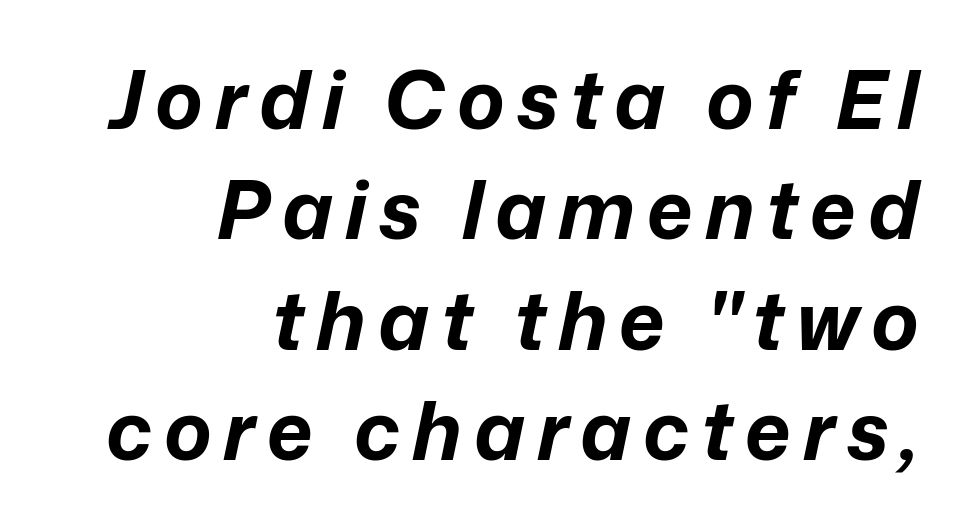
Q: Is the text bold? A: Yes.
Q: Is the text italic (slanted)? A: Yes, it leans right by about 12 degrees.
Q: Is the text underlined? A: No.
Q: How is the paragraph aligned? A: Right-aligned.
Q: Is the spacing between lines tight, normal or loose? A: Normal.
Q: Width (condensed, normal, or wide)? A: Normal.
Q: Stroke contrast? A: Low.
Q: x-height? A: Medium.
Q: Monospaced? A: No.
